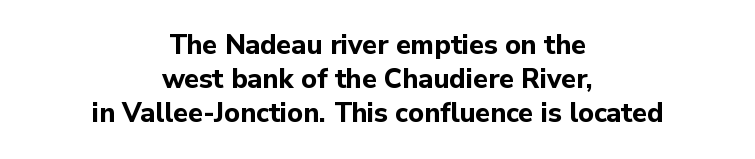
Q: Is the text bold? A: Yes.
Q: Is the text italic (slanted)? A: No, it is upright.
Q: Is the text underlined? A: No.
Q: How is the paragraph aligned? A: Centered.
Q: Is the spacing between letters normal or unusually wide? A: Normal.
Q: Is the spacing between lines tight, normal or loose? A: Normal.
